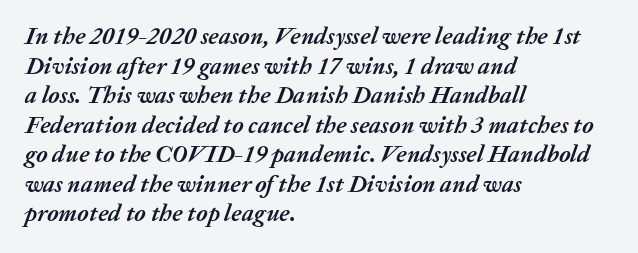
The image shows 24 px bold type, italic (leaning right); set left-aligned, line spacing 1.23x, normal letter spacing, not underlined.
